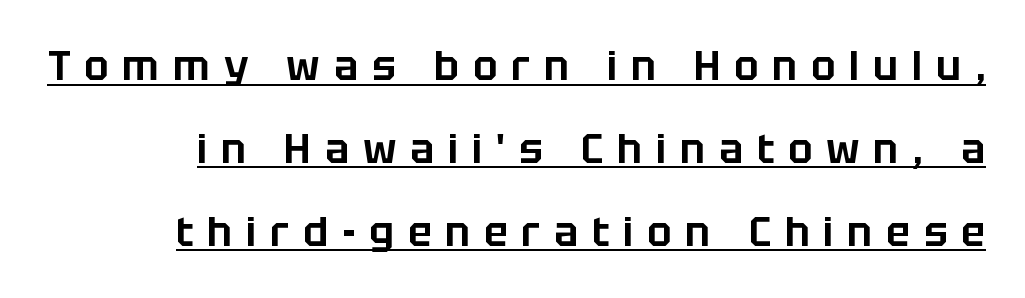
The image shows 40 px sans-serif type, upright; set loose line spacing (2.07x), unusually wide letter spacing (+0.35 em), underlined; low stroke contrast and a large x-height.
